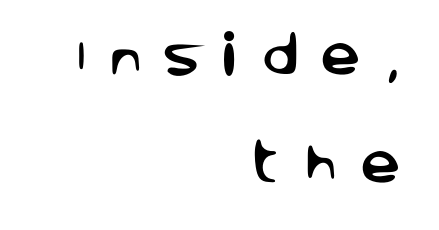
Q: Is the text italic (slanted)? A: No, it is upright.
Q: Is the typeface a serif or a sans-serif typeface? A: Sans-serif.
Q: Is the text underlined? A: No.
Q: How is the paragraph aligned? A: Right-aligned.
Q: Is the spacing between letters normal or unusually wide? A: Unusually wide.
Q: Is the spacing between lines tight, normal or loose? A: Loose.
Q: Width (condensed, normal, or wide)? A: Normal.
Q: Stroke contrast? A: Low.
Q: x-height? A: Large.
Q: Monospaced? A: No.
